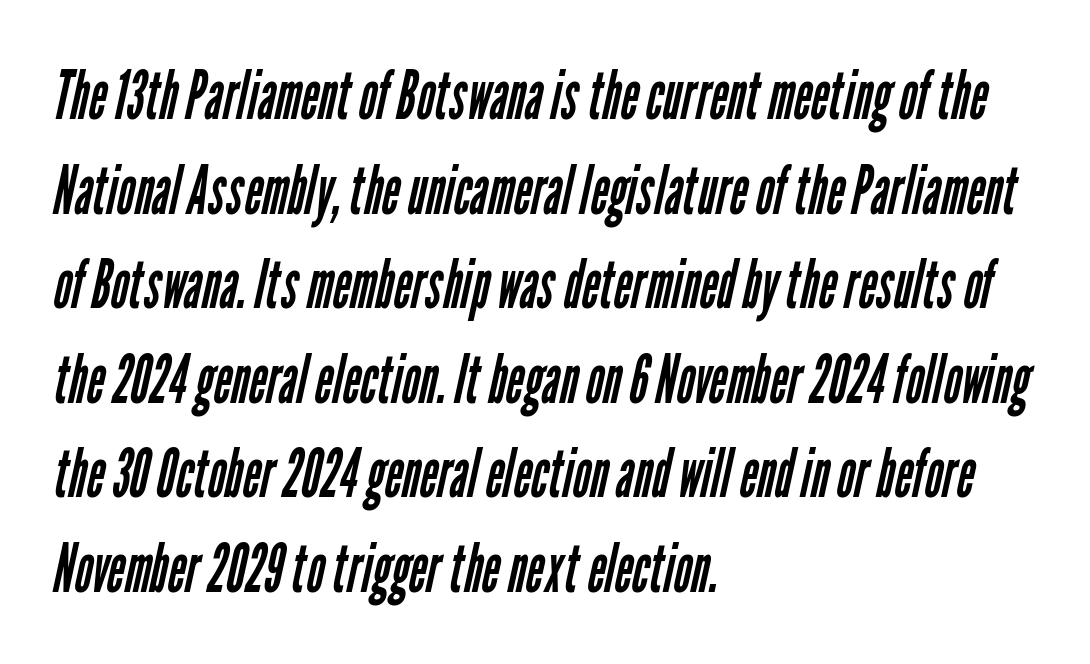
The image shows 69 px regular-weight, condensed sans-serif type; set left-aligned, normal line spacing (1.37x), normal letter spacing, not underlined; low stroke contrast and a medium x-height.
